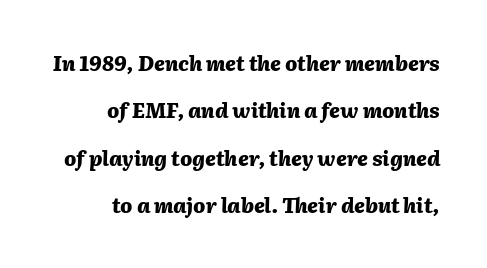
The block of text is sparse from top to bottom, with ample space between rows. You can tell it's italic because the verticals aren't actually vertical. Summary of weight: heavy, a full bold. The lines are quadded right.
